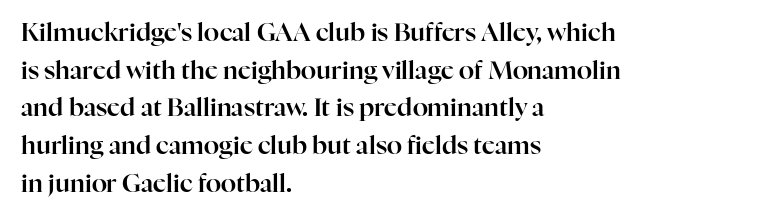
{"italic": "no", "underline": "no", "align": "left", "line_spacing": "normal", "line_spacing_ratio": 1.51, "letter_spacing": "normal", "letter_spacing_em": 0.0, "glyph_px": 25}
